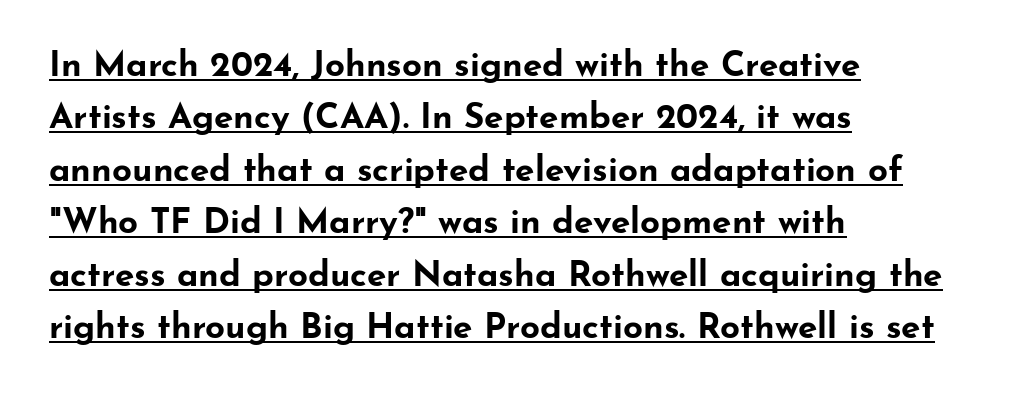
Q: Is the text bold? A: Yes.
Q: Is the text italic (slanted)? A: No, it is upright.
Q: Is the typeface a serif or a sans-serif typeface? A: Sans-serif.
Q: Is the text underlined? A: Yes.
Q: How is the paragraph aligned? A: Left-aligned.
Q: Is the spacing between letters normal or unusually wide? A: Normal.
Q: Is the spacing between lines tight, normal or loose? A: Normal.
Q: Width (condensed, normal, or wide)? A: Wide.
Q: Stroke contrast? A: Low.
Q: x-height? A: Small.
Q: Monospaced? A: No.
